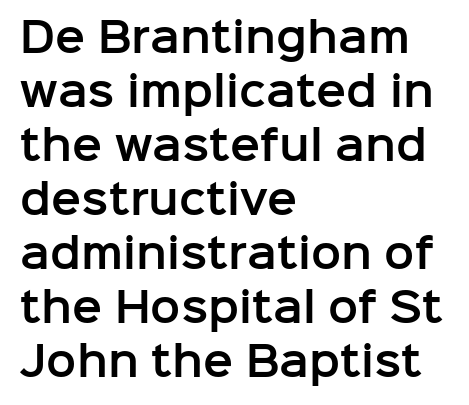
Q: Is the text italic (slanted)? A: No, it is upright.
Q: Is the typeface a serif or a sans-serif typeface? A: Sans-serif.
Q: Is the text underlined? A: No.
Q: How is the paragraph aligned? A: Left-aligned.
Q: Is the spacing between letters normal or unusually wide? A: Normal.
Q: Is the spacing between lines tight, normal or loose? A: Normal.
Q: Width (condensed, normal, or wide)? A: Normal.
Q: Stroke contrast? A: Low.
Q: x-height? A: Medium.
Q: Monospaced? A: No.
